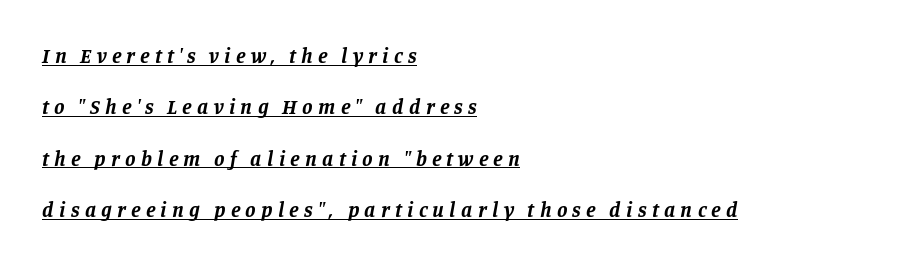
{"italic": "yes", "lean": "right", "slant_degrees": 11, "bold": "yes", "underline": "yes", "align": "left", "line_spacing": "loose", "line_spacing_ratio": 2.45, "letter_spacing": "wide", "letter_spacing_em": 0.25, "glyph_px": 21}
